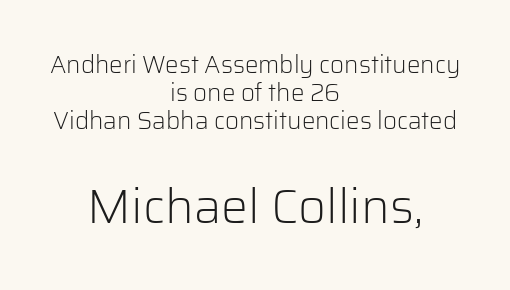
Size contrast runs from small at the top to large at the bottom. Horizontally, the lines are justified to the midpoint only. No heavy texture on the line: the type isn't bold. Unmarked baselines from the first word to the last. Do the letters lean? They stand straight.
